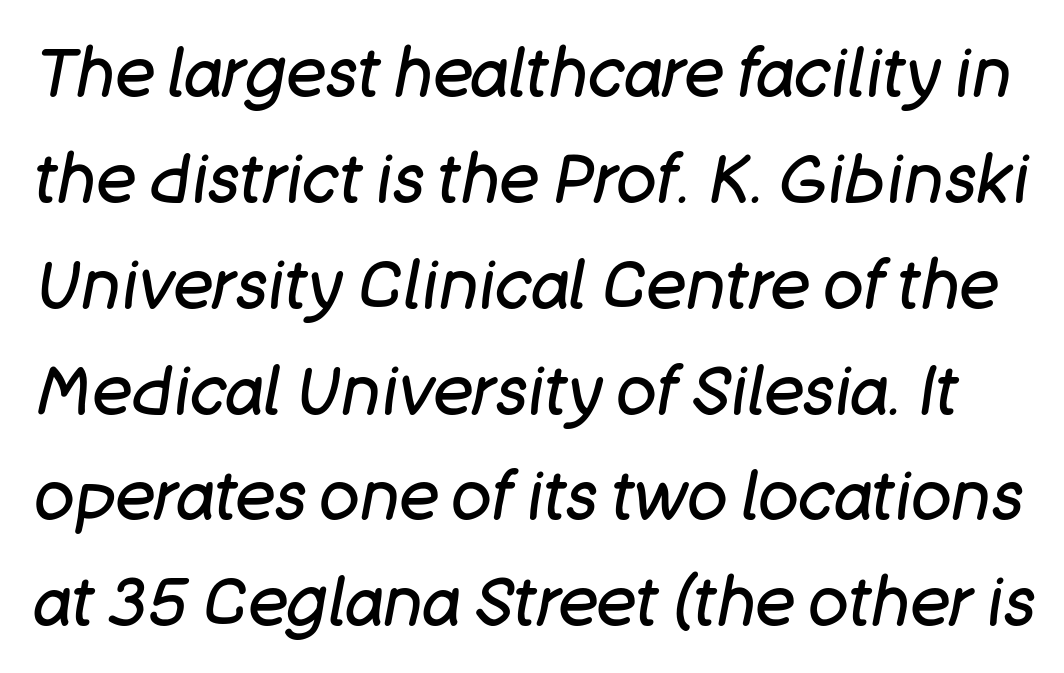
Leading matches the norm, producing a regular column. Yep, that's italic — everything's leaning. Stems here are at most as thick as an everyday book face. Inter-character spacing is left at the font's built-in metrics. Note the varied advance widths — an 'i' is clearly narrower than an 'm'. The gap between lines stays unmarked.
